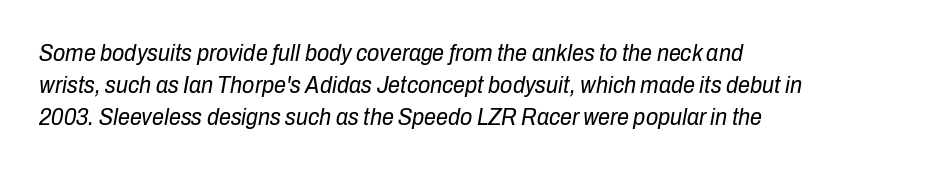
Q: Is the text bold? A: No.
Q: Is the text italic (slanted)? A: Yes, it leans right by about 10 degrees.
Q: Is the text underlined? A: No.
Q: How is the paragraph aligned? A: Left-aligned.
Q: Is the spacing between letters normal or unusually wide? A: Normal.
Q: Is the spacing between lines tight, normal or loose? A: Normal.
